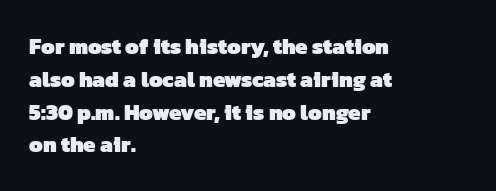
The image shows 22 px bold type; set left-aligned, normal line spacing (1.49x), normal letter spacing, not underlined.
